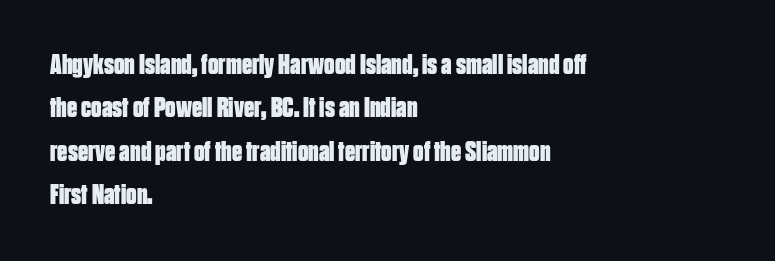
The image shows 29 px bold, condensed sans-serif type, upright; set left-aligned, normal line spacing (1.5x), normal letter spacing, not underlined; low stroke contrast and a large x-height.
